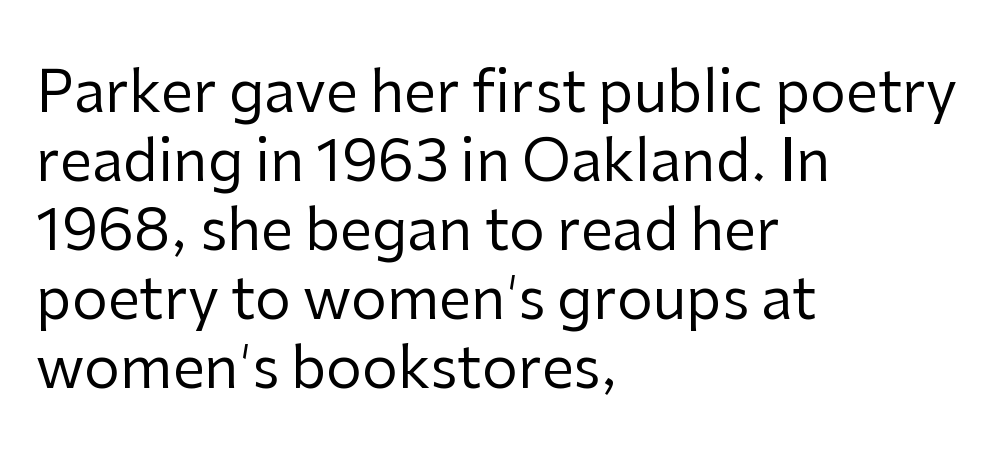
Spacing between characters is what you'd get straight out of the box. A typesetter would call this proportional, since set widths differ per character. I'd call this a sans setting — the letters go barefoot. Unlike italic type, these characters show no tilt at all.
